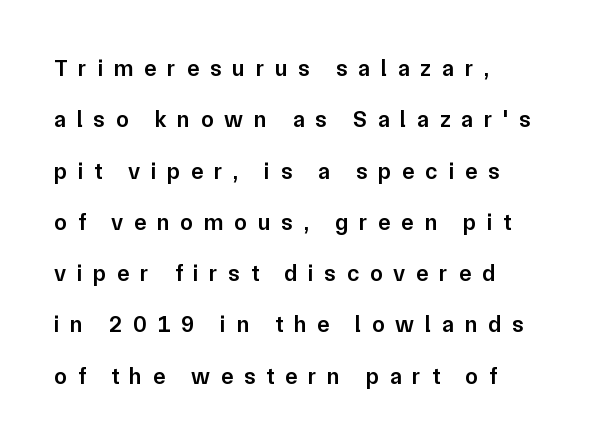
{"italic": "no", "bold": "semi", "underline": "no", "align": "left", "line_spacing": "loose", "line_spacing_ratio": 2.23, "letter_spacing": "wide", "letter_spacing_em": 0.47, "glyph_px": 23}
